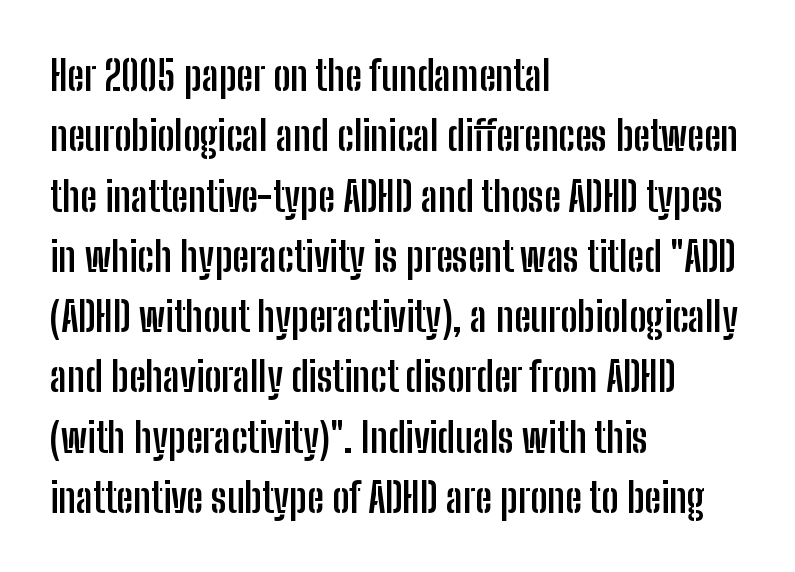
Q: Is the text bold? A: Yes.
Q: Is the text italic (slanted)? A: No, it is upright.
Q: Is the typeface a serif or a sans-serif typeface? A: Sans-serif.
Q: Is the text underlined? A: No.
Q: How is the paragraph aligned? A: Left-aligned.
Q: Is the spacing between letters normal or unusually wide? A: Normal.
Q: Is the spacing between lines tight, normal or loose? A: Normal.
Q: Width (condensed, normal, or wide)? A: Condensed.
Q: Stroke contrast? A: Low.
Q: x-height? A: Medium.
Q: Monospaced? A: No.
